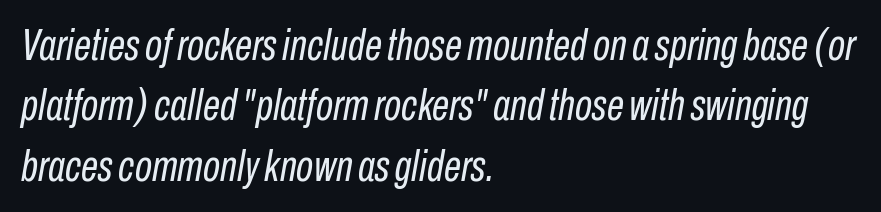
This sample is left-justified, so line endings fall wherever the words run out. The face used here has a pronounced slope to its letters. These lines keep a tight, regular rhythm from letter to letter. Think of a printed novel: that variable character pitch is what you see here.
